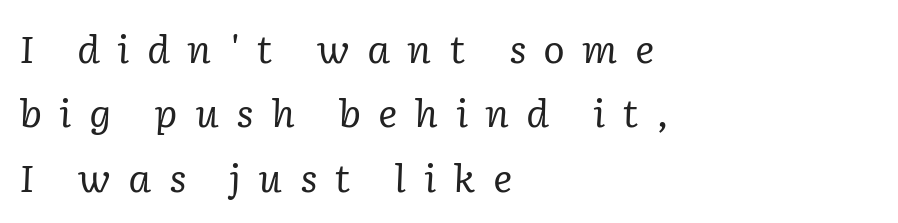
The space beneath each line is pristine and unruled. Counters stay open thanks to moderate or lighter strokes. The passage shown is typed in a proportional face where columns would drift. This rendering widens character spacing well past its baseline value. A typesetter would label this face a serif. Compared with a centered layout, this one pins lines to the left instead.
